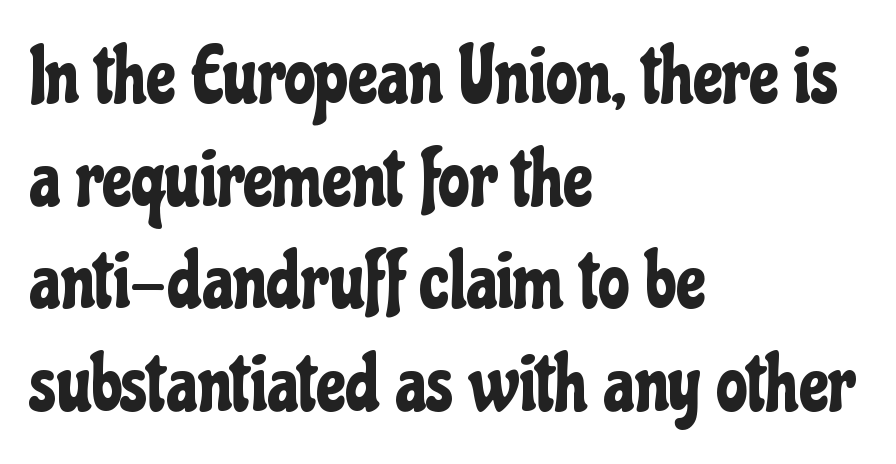
The rag falls on the right side of this text block. The passage shown is typed in a proportional face where columns would drift. Regular leading. The horizontal fit of the characters is conventional and even. A roman cut, with each character standing at attention.
